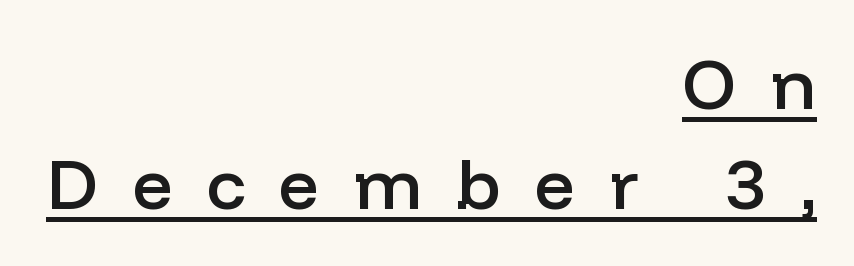
Q: Is the text bold? A: Semi-bold.
Q: Is the text italic (slanted)? A: No, it is upright.
Q: Is the typeface a serif or a sans-serif typeface? A: Sans-serif.
Q: Is the text underlined? A: Yes.
Q: How is the paragraph aligned? A: Right-aligned.
Q: Is the spacing between letters normal or unusually wide? A: Unusually wide.
Q: Is the spacing between lines tight, normal or loose? A: Normal.
Q: Width (condensed, normal, or wide)? A: Normal.
Q: Stroke contrast? A: Low.
Q: x-height? A: Medium.
Q: Monospaced? A: No.
